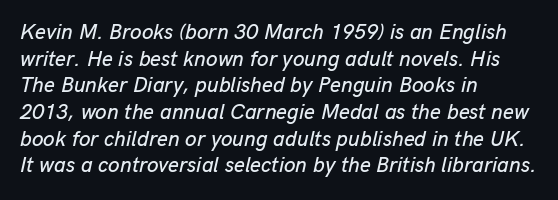
The image shows 21 px text type, italic (leaning right); set left-aligned, normal line spacing (1.27x), normal letter spacing, not underlined.
